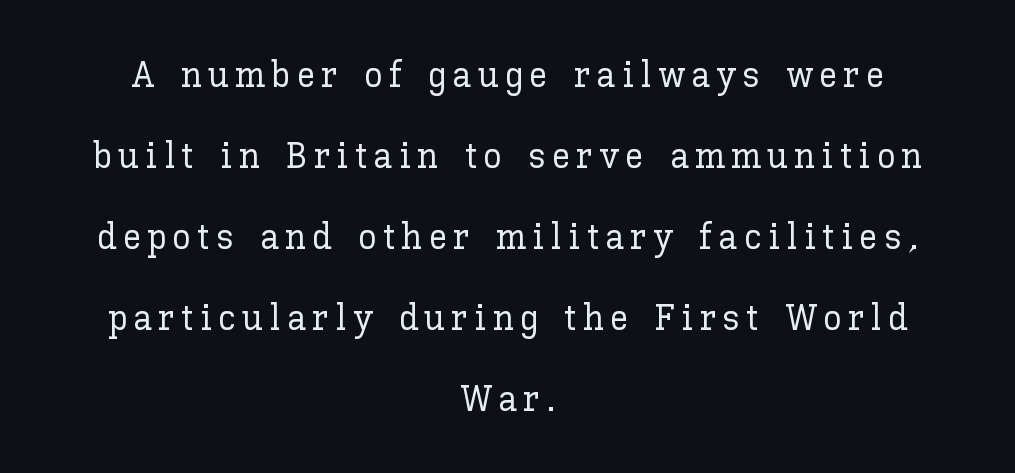
The image shows 37 px text type, upright; set centered, loose line spacing (2.19x), not underlined; low stroke contrast and a medium x-height.
